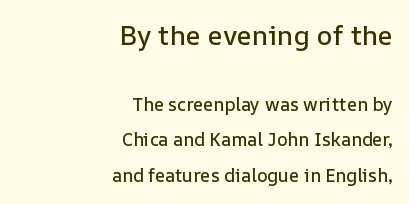
{"italic": "no", "underline": "no", "align": "right", "line_spacing": "loose", "line_spacing_ratio": 1.97, "letter_spacing": "normal", "letter_spacing_em": 0.0, "larger_block": "first", "size_ratio": 1.5, "glyph_px": 27}
